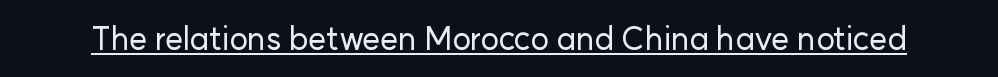
Q: Is the text italic (slanted)? A: No, it is upright.
Q: Is the typeface a serif or a sans-serif typeface? A: Sans-serif.
Q: Is the text underlined? A: Yes.
Q: Is the spacing between letters normal or unusually wide? A: Normal.
Q: Width (condensed, normal, or wide)? A: Normal.
Q: Stroke contrast? A: Low.
Q: x-height? A: Medium.
Q: Monospaced? A: No.
